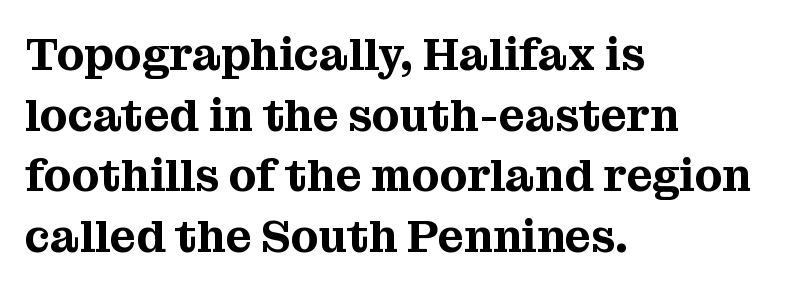
The image shows 45 px serif type, upright; set left-aligned, normal line spacing (1.35x), normal letter spacing, not underlined; medium stroke contrast and a medium x-height.
